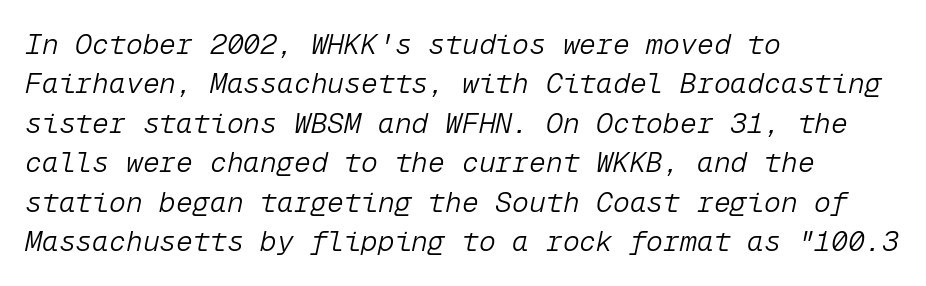
The image shows 28 px light type, italic (leaning right), monospaced; set left-aligned, normal line spacing (1.41x), normal letter spacing, not underlined; low stroke contrast and a medium x-height.
